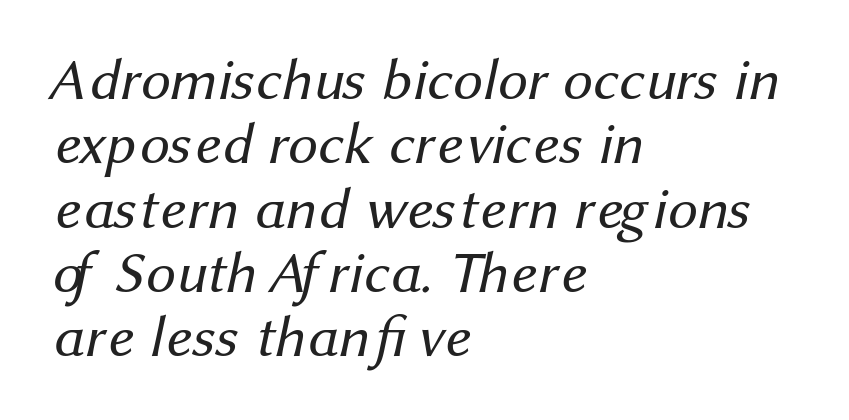
{"serif": "no", "bold": "no", "weight": "regular", "width": "normal", "stroke_contrast": "medium", "x_height": "medium", "monospaced": "no", "underline": "no", "align": "left", "line_spacing": "tight", "line_spacing_ratio": 1.09, "letter_spacing": "normal", "letter_spacing_em": 0.0, "glyph_px": 59}
